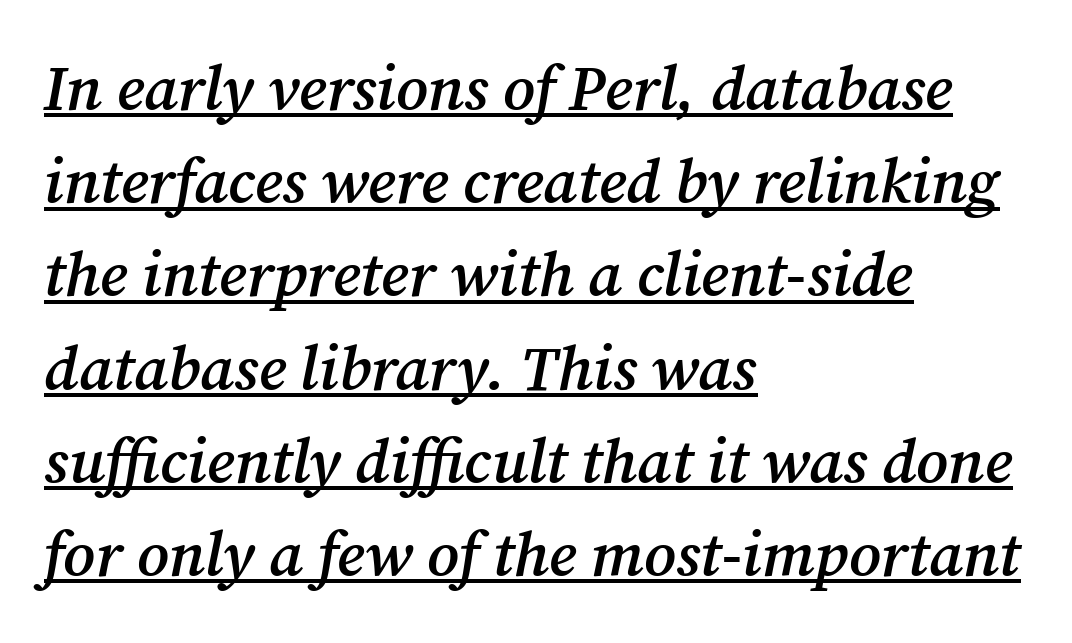
The image shows 63 px semibold serif type, italic (leaning right); set left-aligned, normal line spacing (1.48x), normal letter spacing, underlined; medium stroke contrast and a medium x-height.
